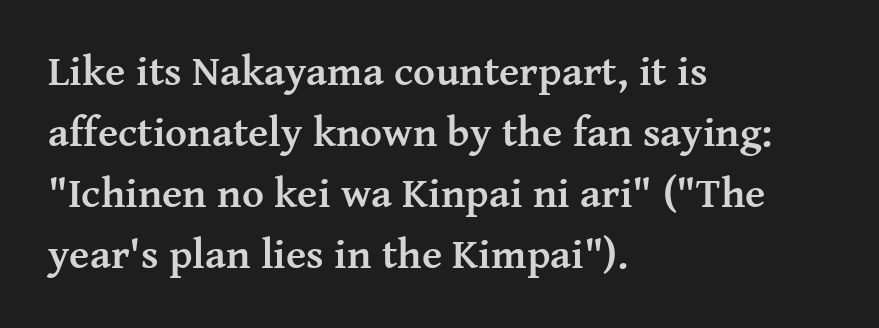
Q: Is the text bold? A: Yes.
Q: Is the text italic (slanted)? A: No, it is upright.
Q: Is the typeface a serif or a sans-serif typeface? A: Serif.
Q: Is the text underlined? A: No.
Q: How is the paragraph aligned? A: Left-aligned.
Q: Is the spacing between letters normal or unusually wide? A: Normal.
Q: Is the spacing between lines tight, normal or loose? A: Normal.
Q: Width (condensed, normal, or wide)? A: Normal.
Q: Stroke contrast? A: Medium.
Q: x-height? A: Medium.
Q: Monospaced? A: No.
